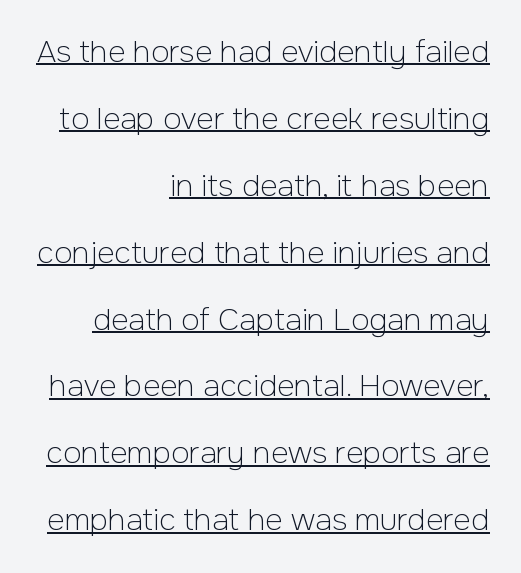
The image shows 30 px light sans-serif type, upright; set right-aligned, loose line spacing (2.23x), normal letter spacing, underlined; low stroke contrast and a medium x-height.
